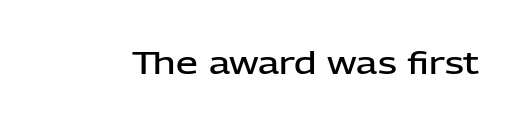
The space directly below the letters is spotless. The letters advance in unequal steps, a hallmark of proportional type. Look at the stroke-to-counter ratio: somewhat heavy, a semibold. Glyph-to-glyph distance matches everyday printed text.
